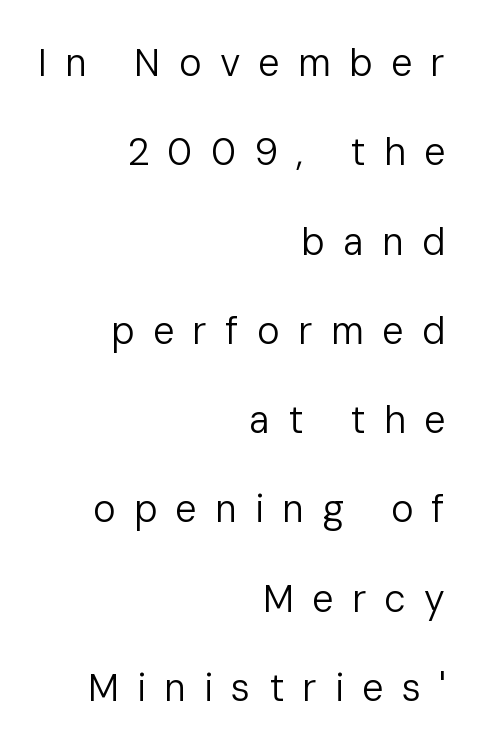
{"serif": "no", "italic": "no", "bold": "no", "weight": "regular", "width": "normal", "stroke_contrast": "low", "x_height": "medium", "monospaced": "no", "underline": "no", "align": "right", "line_spacing": "loose", "line_spacing_ratio": 2.35, "letter_spacing": "wide", "letter_spacing_em": 0.48, "glyph_px": 38}
